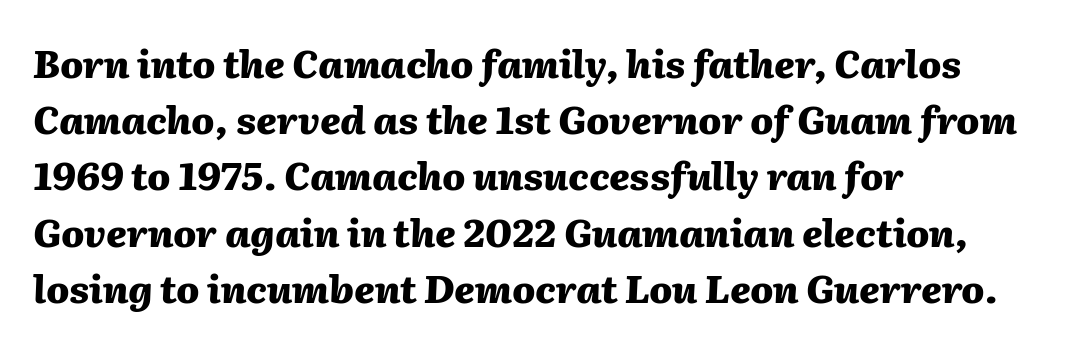
{"italic": "yes", "lean": "right", "slant_degrees": 2, "bold": "yes", "weight": "heavy", "width": "normal", "stroke_contrast": "medium", "x_height": "medium", "monospaced": "no", "underline": "no", "align": "left", "line_spacing": "normal", "line_spacing_ratio": 1.48, "letter_spacing": "normal", "letter_spacing_em": 0.0, "glyph_px": 38}
